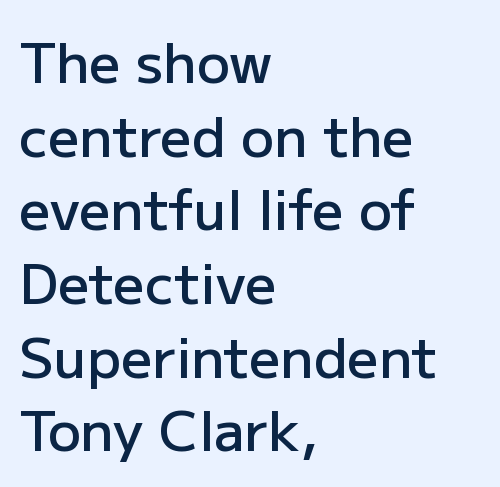
Q: Is the text bold? A: Semi-bold.
Q: Is the text italic (slanted)? A: No, it is upright.
Q: Is the typeface a serif or a sans-serif typeface? A: Sans-serif.
Q: Is the text underlined? A: No.
Q: How is the paragraph aligned? A: Left-aligned.
Q: Is the spacing between letters normal or unusually wide? A: Normal.
Q: Is the spacing between lines tight, normal or loose? A: Normal.
Q: Width (condensed, normal, or wide)? A: Normal.
Q: Stroke contrast? A: Low.
Q: x-height? A: Medium.
Q: Monospaced? A: No.
